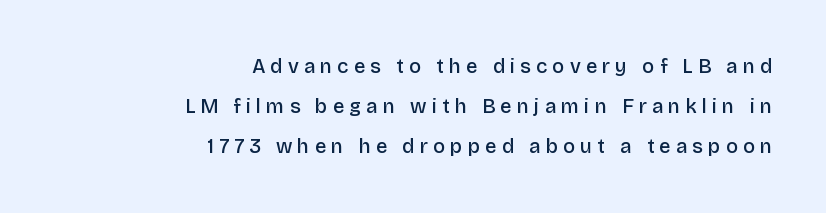
Q: Is the text bold? A: Semi-bold.
Q: Is the text italic (slanted)? A: No, it is upright.
Q: Is the text underlined? A: No.
Q: How is the paragraph aligned? A: Right-aligned.
Q: Is the spacing between letters normal or unusually wide? A: Unusually wide.
Q: Is the spacing between lines tight, normal or loose? A: Loose.
